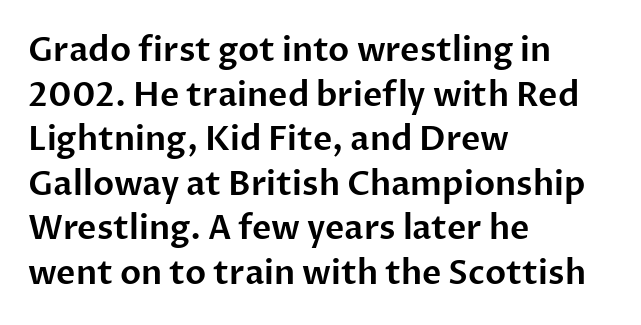
The image shows 33 px sans-serif type, upright; set left-aligned, normal line spacing (1.35x), normal letter spacing, not underlined; low stroke contrast and a medium x-height.
